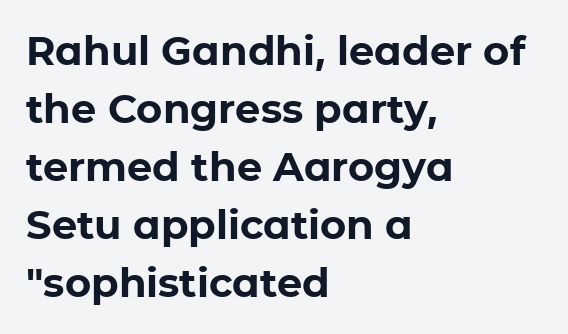
{"serif": "no", "italic": "no", "bold": "yes", "weight": "bold", "width": "normal", "stroke_contrast": "low", "x_height": "medium", "monospaced": "no", "underline": "no", "align": "left", "line_spacing": "normal", "line_spacing_ratio": 1.45, "letter_spacing": "normal", "letter_spacing_em": 0.0, "glyph_px": 40}
